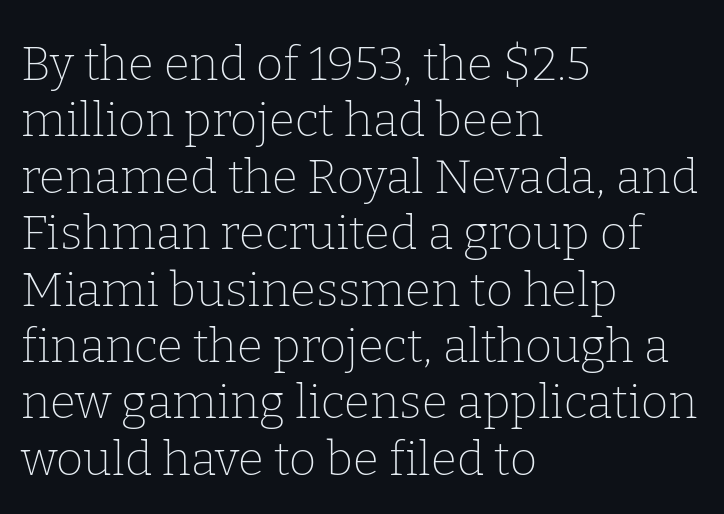
The image shows 47 px thin serif type, upright; set left-aligned, line spacing 1.2x, normal letter spacing, not underlined; low stroke contrast and a medium x-height.
